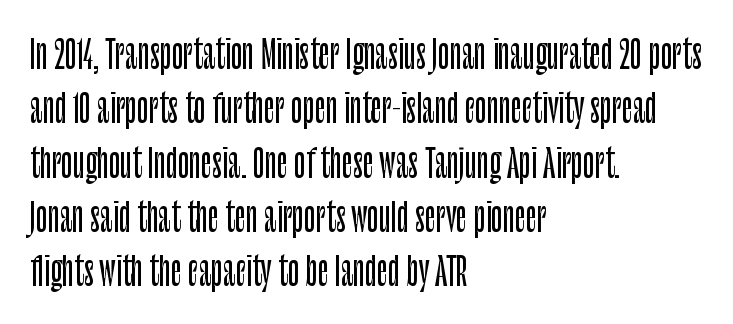
The image shows 38 px condensed sans-serif type, upright; set left-aligned, normal line spacing (1.43x), normal letter spacing, not underlined; low stroke contrast and a large x-height.
